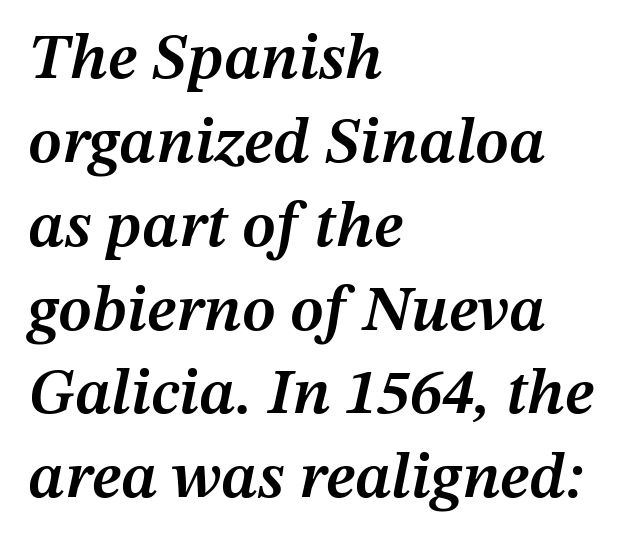
{"italic": "yes", "lean": "right", "slant_degrees": 12, "bold": "semi", "weight": "semibold", "width": "normal", "stroke_contrast": "medium", "x_height": "medium", "monospaced": "no", "underline": "no", "align": "left", "line_spacing": "normal", "line_spacing_ratio": 1.29, "letter_spacing": "normal", "letter_spacing_em": 0.0, "glyph_px": 65}
